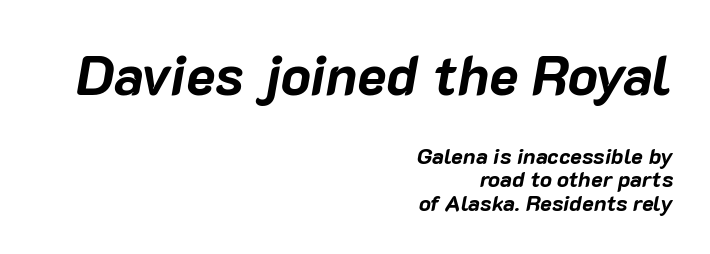
Q: Is the text bold? A: Yes.
Q: Is the text italic (slanted)? A: Yes, it leans right by about 10 degrees.
Q: Is the text underlined? A: No.
Q: How is the paragraph aligned? A: Right-aligned.
Q: Is the spacing between letters normal or unusually wide? A: Normal.
Q: Is the spacing between lines tight, normal or loose? A: Tight.
Q: Which block of text is set in a larger size, the first (top) or the second (bottom)? A: The first (top) one.
Q: Width (condensed, normal, or wide)? A: Normal.
Q: Stroke contrast? A: Low.
Q: x-height? A: Medium.
Q: Monospaced? A: No.
